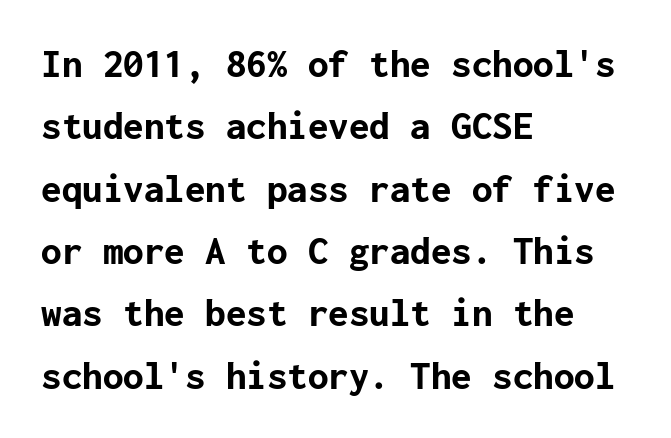
The line-height multiplier appears to be the usual default. What kind of face is this? One without serifs — a sans. The axis of the letterforms is exactly vertical. The gaps between neighbouring characters are ordinary and unremarkable. Beneath every word, the page is bare. These lines are set flush left with a ragged right edge.
